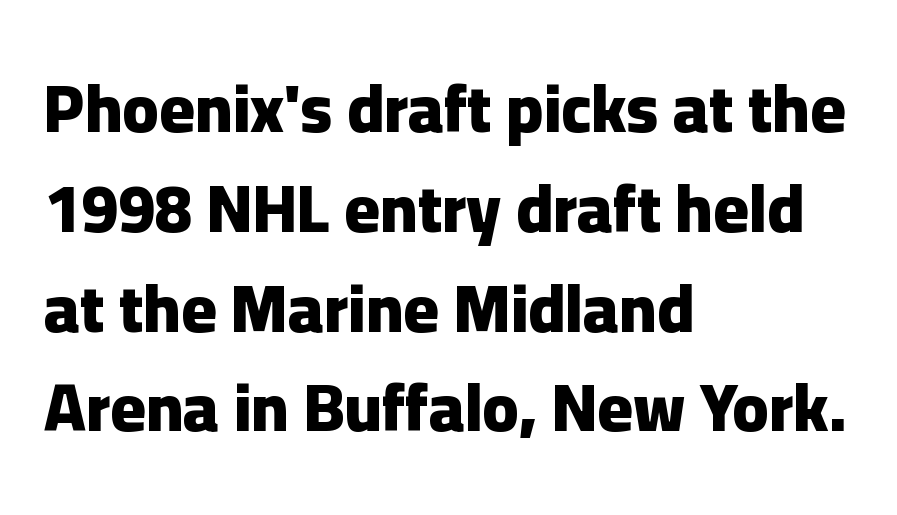
{"serif": "no", "italic": "no", "bold": "yes", "weight": "heavy", "width": "normal", "stroke_contrast": "low", "x_height": "medium", "monospaced": "no", "underline": "no", "align": "left", "line_spacing": "normal", "line_spacing_ratio": 1.49, "letter_spacing": "normal", "letter_spacing_em": 0.0, "glyph_px": 67}
